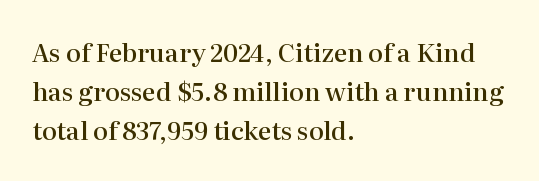
{"italic": "no", "bold": "semi", "underline": "no", "align": "left", "line_spacing": "normal", "line_spacing_ratio": 1.57, "letter_spacing": "normal", "letter_spacing_em": 0.0, "glyph_px": 25}
